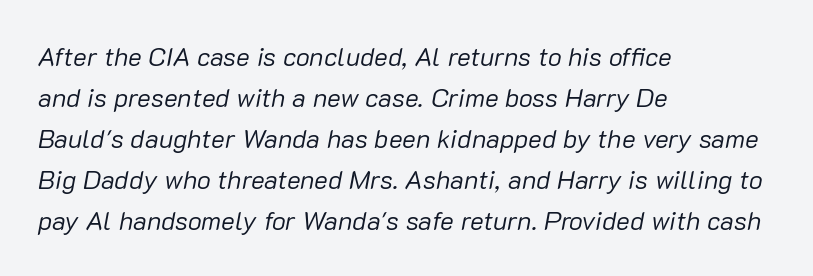
Q: Is the text bold? A: No.
Q: Is the text italic (slanted)? A: Yes, it leans right by about 10 degrees.
Q: Is the text underlined? A: No.
Q: How is the paragraph aligned? A: Left-aligned.
Q: Is the spacing between letters normal or unusually wide? A: Normal.
Q: Is the spacing between lines tight, normal or loose? A: Normal.
